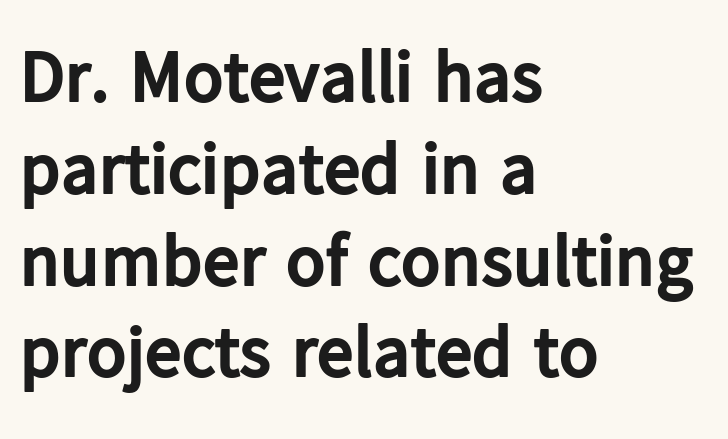
The letters sit at their default tracking, neither squeezed nor spread. Stroke thickness is high; the sample reads as a true bold. These lines were composed using upright roman letters. Here the designer chose a conventional face with non-uniform glyph widths. A typesetter would label this face a sans. The lines in this sample share a left origin and differ only in where they stop.
